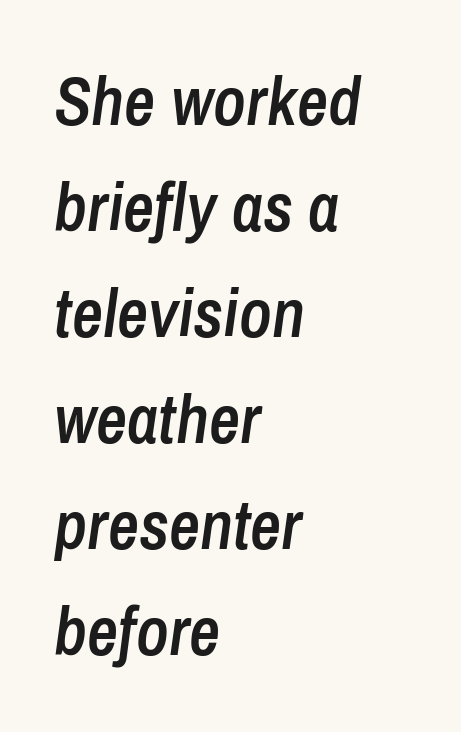
These lines sit exactly where default settings would place them. Unmarked baselines from the first word to the last. Does the lettering tilt? It does — this is italic. The letters are semibold — heavier than regular but short of a full bold.
